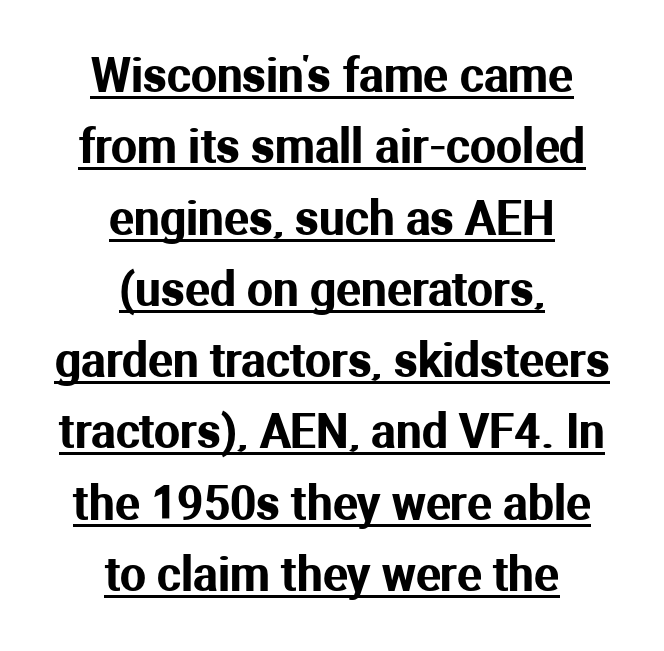
The image shows 46 px sans-serif type, upright; set centered, normal line spacing (1.55x), normal letter spacing, underlined; medium stroke contrast and a medium x-height.
